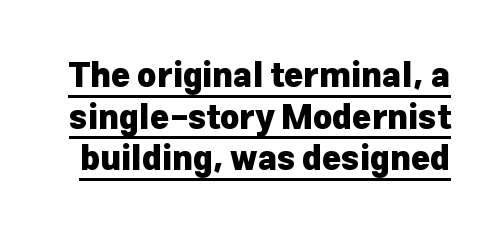
{"serif": "no", "italic": "no", "bold": "yes", "weight": "heavy", "width": "normal", "stroke_contrast": "low", "x_height": "medium", "monospaced": "no", "underline": "yes", "line_spacing": "normal", "line_spacing_ratio": 1.26, "letter_spacing": "normal", "letter_spacing_em": 0.0, "glyph_px": 33}
